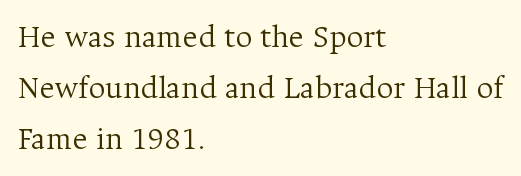
Underlining? Definitely not there. Nope, not italic — everything's standing straight. This sample is left-justified, so line endings fall wherever the words run out. In terms of letterform style, serifs are clearly present. Words appear dense and cohesive because spacing is normal. Spacing verdict: proportional, widths tailored to each character.
